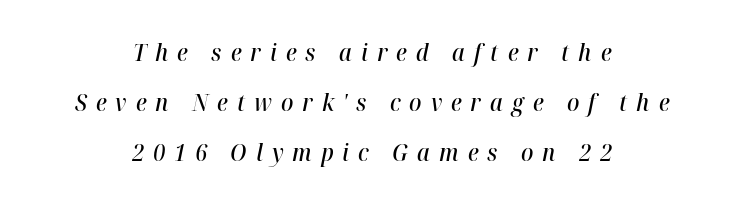
Q: Is the text bold? A: Semi-bold.
Q: Is the text italic (slanted)? A: Yes, it leans right by about 12 degrees.
Q: Is the text underlined? A: No.
Q: How is the paragraph aligned? A: Centered.
Q: Is the spacing between letters normal or unusually wide? A: Unusually wide.
Q: Is the spacing between lines tight, normal or loose? A: Loose.
